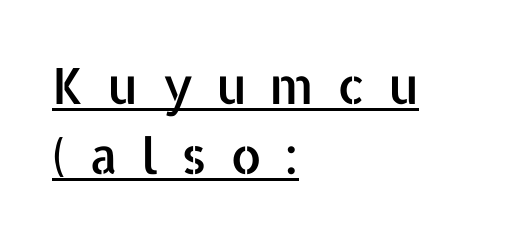
Nothing sits at the stroke ends, so this counts as sans-serif. You could only call the tracking loose — the letters float apart. The letters advance in unequal steps, a hallmark of proportional type. Whoever set this chose a conventional vertical rhythm. Ordinary non-slanted type is in use.
